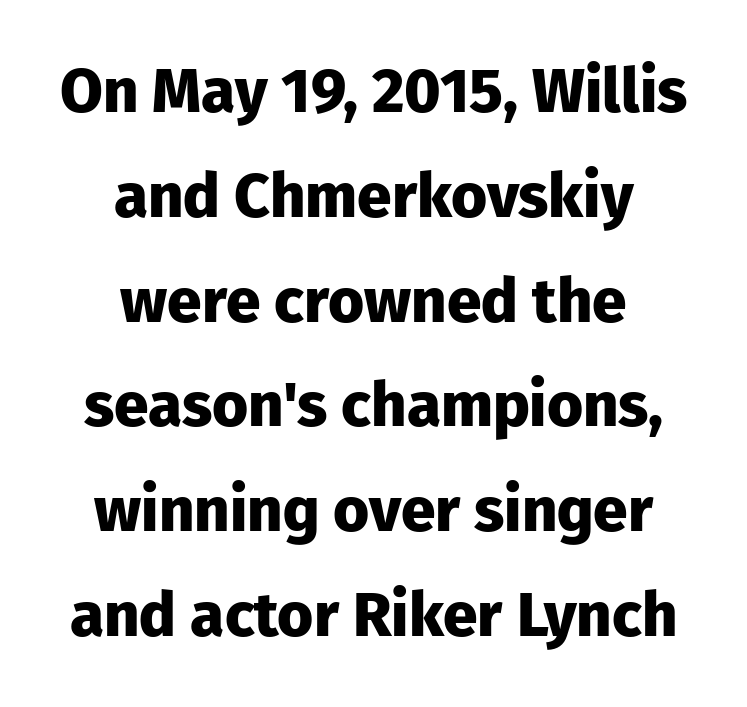
Q: Is the text bold? A: Yes.
Q: Is the text italic (slanted)? A: No, it is upright.
Q: Is the typeface a serif or a sans-serif typeface? A: Sans-serif.
Q: Is the text underlined? A: No.
Q: How is the paragraph aligned? A: Centered.
Q: Is the spacing between letters normal or unusually wide? A: Normal.
Q: Is the spacing between lines tight, normal or loose? A: Normal.
Q: Width (condensed, normal, or wide)? A: Normal.
Q: Stroke contrast? A: Low.
Q: x-height? A: Medium.
Q: Monospaced? A: No.
